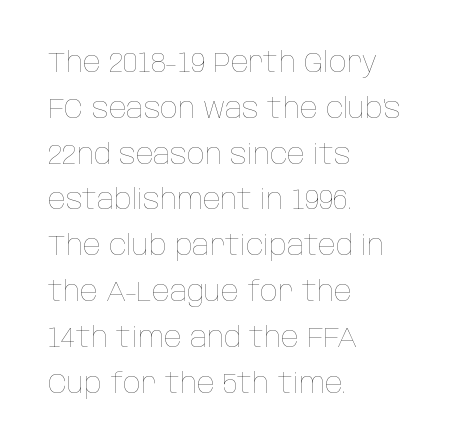
Leading: standard. Proportional: the letters do not fall into vertical columns. This is the regular roman posture of the typeface. Anything drawn beneath the words? Only blank space. A typesetter would call this zero additional tracking. Short and long lines alike share a common starting point at left.
